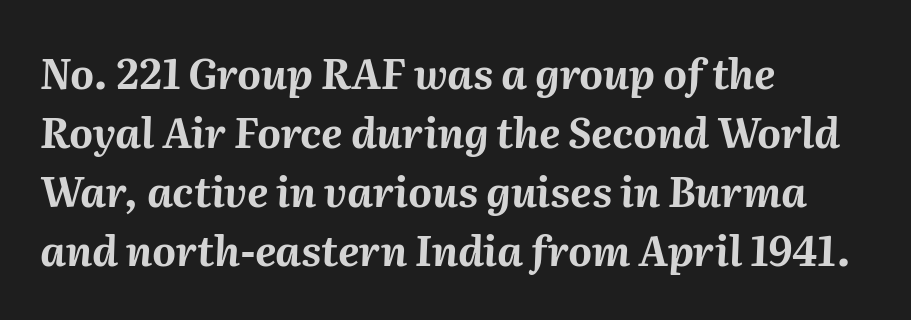
The image shows 41 px bold type, italic (leaning right); set left-aligned, normal line spacing (1.44x), normal letter spacing, not underlined; medium stroke contrast and a medium x-height.
